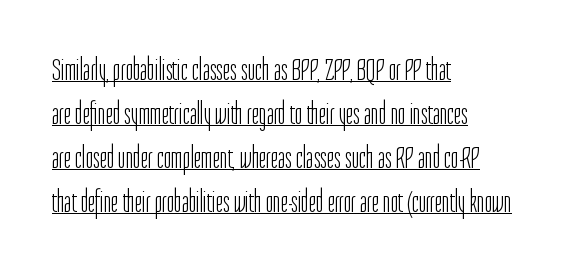
{"serif": "no", "italic": "no", "bold": "no", "weight": "light", "width": "condensed", "stroke_contrast": "low", "x_height": "medium", "monospaced": "no", "underline": "yes", "align": "left", "line_spacing": "normal", "line_spacing_ratio": 1.37, "letter_spacing": "normal", "letter_spacing_em": 0.0, "glyph_px": 32}
